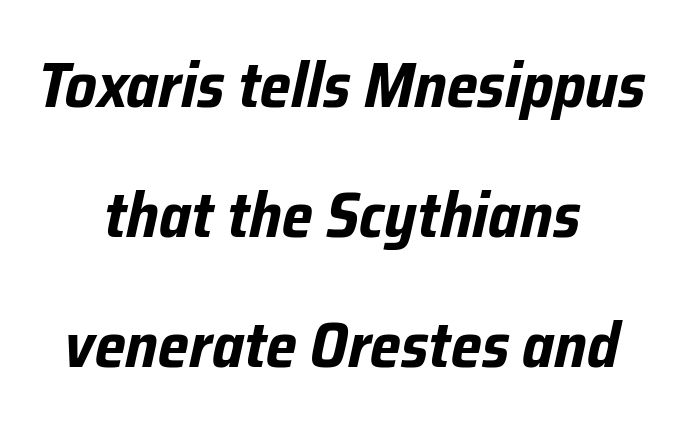
The image shows 64 px bold, condensed type, italic (leaning right); set centered, loose line spacing (2.03x), normal letter spacing, not underlined; low stroke contrast and a medium x-height.
